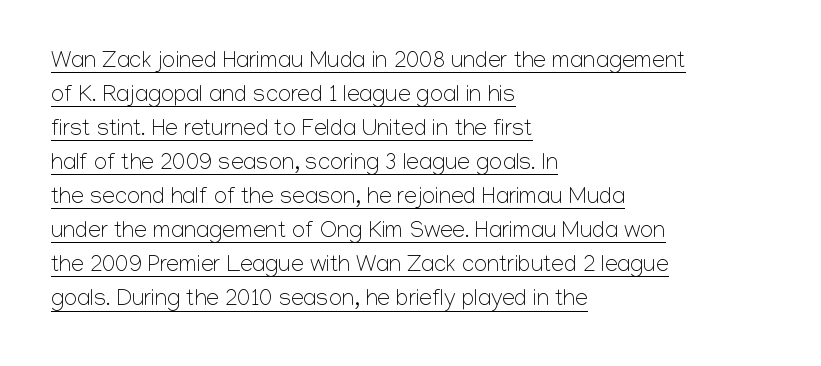
The leading is moderate, giving the passage an even texture. The strokes carry an ordinary text weight at most. Here the glyphs are tracked normally, forming tight word shapes. The sample's only ornament is a line tracing under the words.
